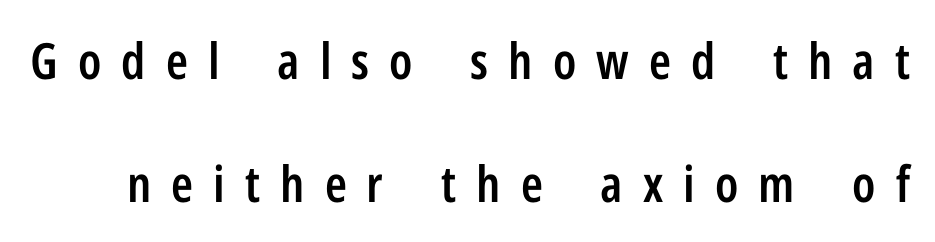
Q: Is the text bold? A: Semi-bold.
Q: Is the text italic (slanted)? A: No, it is upright.
Q: Is the typeface a serif or a sans-serif typeface? A: Sans-serif.
Q: Is the text underlined? A: No.
Q: Is the spacing between letters normal or unusually wide? A: Unusually wide.
Q: Is the spacing between lines tight, normal or loose? A: Loose.
Q: Width (condensed, normal, or wide)? A: Condensed.
Q: Stroke contrast? A: Low.
Q: x-height? A: Medium.
Q: Monospaced? A: No.
